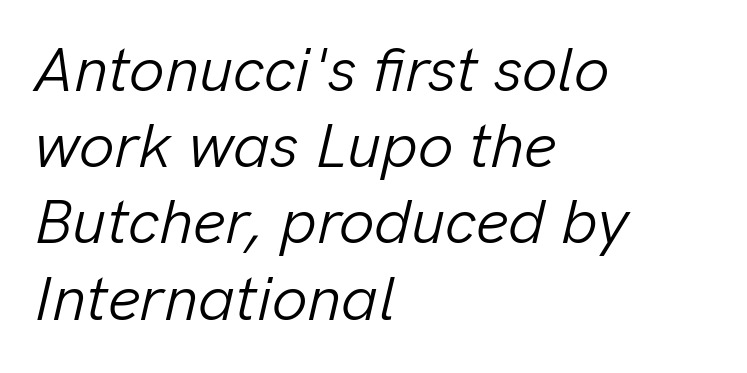
The letters advance in unequal steps, a hallmark of proportional type. Tall strokes in this sample are angled rather than plumb. Each word holds together tightly as a unit, with standard inter-letter gaps. This sample is left-justified, so line endings fall wherever the words run out.
